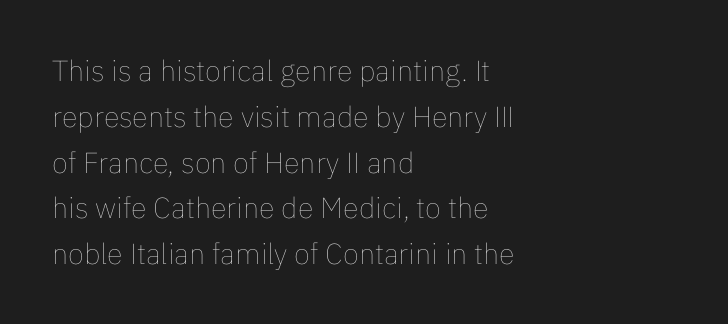
The image shows 29 px thin type, upright; set left-aligned, normal line spacing (1.58x), normal letter spacing, not underlined; low stroke contrast and a medium x-height.
